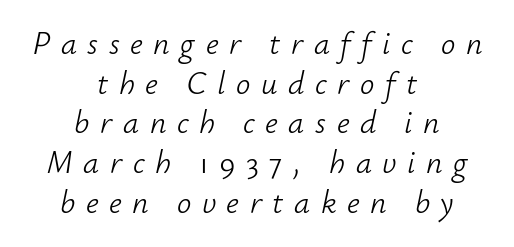
{"italic": "yes", "lean": "right", "slant_degrees": 12, "bold": "no", "weight": "light", "width": "normal", "stroke_contrast": "low", "x_height": "small", "monospaced": "no", "underline": "no", "align": "center", "line_spacing_ratio": 1.24, "letter_spacing": "wide", "letter_spacing_em": 0.33, "glyph_px": 32}
